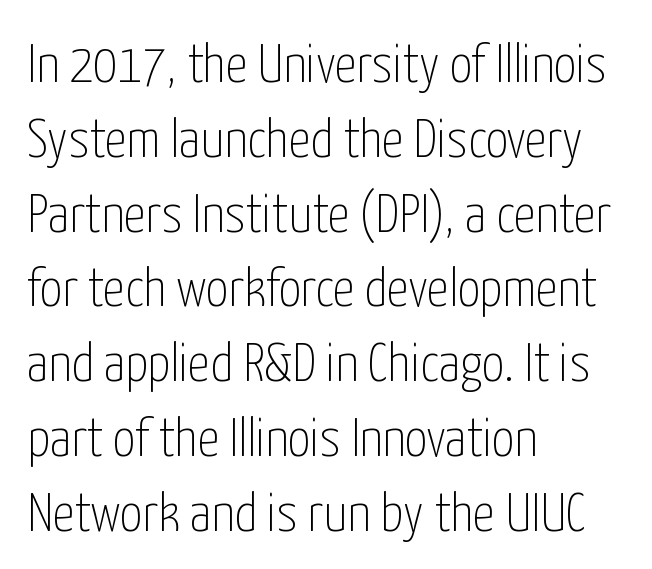
The image shows 55 px thin, condensed sans-serif type, upright; set left-aligned, normal line spacing (1.36x), normal letter spacing, not underlined; low stroke contrast and a medium x-height.
